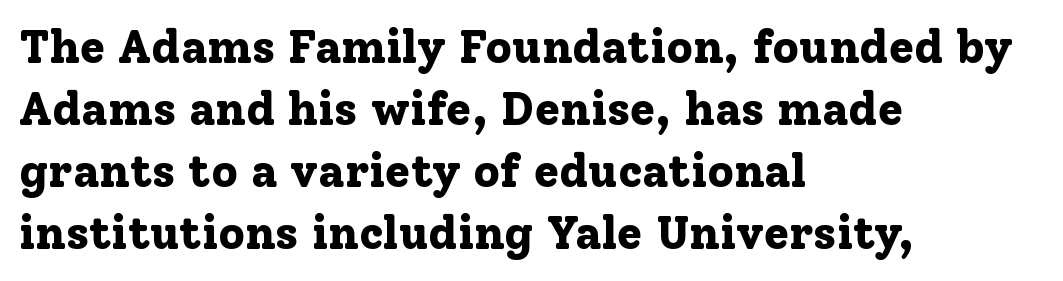
{"serif": "yes", "italic": "no", "bold": "yes", "weight": "bold", "width": "normal", "stroke_contrast": "low", "x_height": "medium", "monospaced": "no", "underline": "no", "align": "left", "line_spacing": "normal", "line_spacing_ratio": 1.35, "letter_spacing": "normal", "letter_spacing_em": 0.0, "glyph_px": 46}
